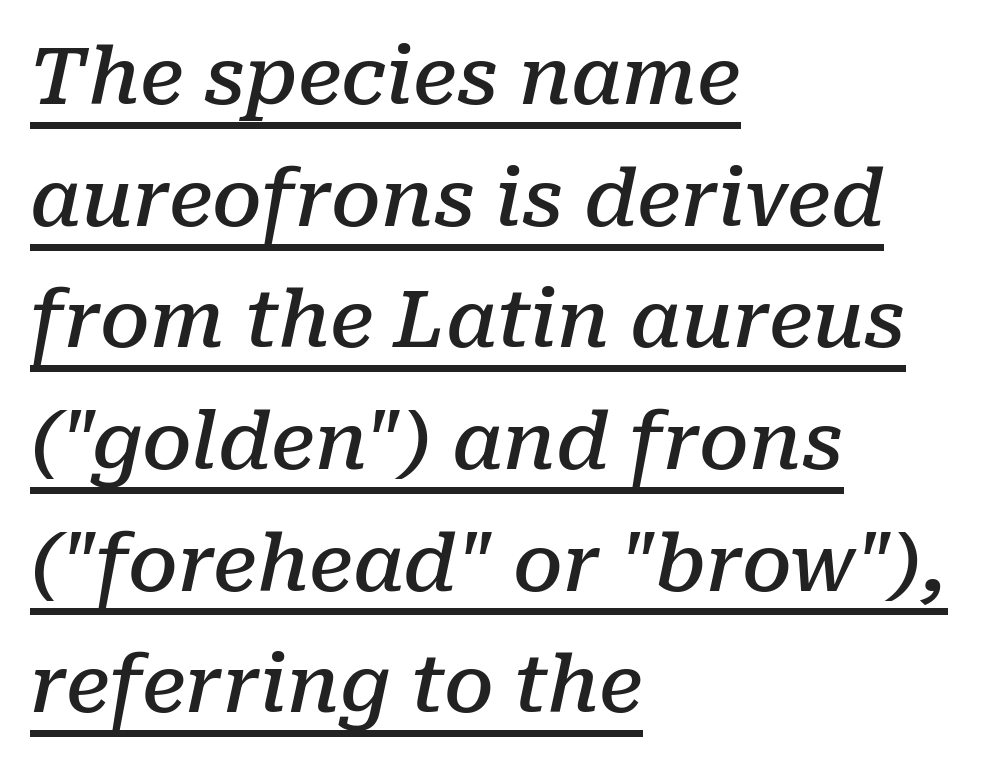
Q: Is the text bold? A: Semi-bold.
Q: Is the text italic (slanted)? A: Yes, it leans right by about 10 degrees.
Q: Is the typeface a serif or a sans-serif typeface? A: Serif.
Q: Is the text underlined? A: Yes.
Q: How is the paragraph aligned? A: Left-aligned.
Q: Is the spacing between letters normal or unusually wide? A: Normal.
Q: Is the spacing between lines tight, normal or loose? A: Normal.
Q: Width (condensed, normal, or wide)? A: Normal.
Q: Stroke contrast? A: Low.
Q: x-height? A: Medium.
Q: Monospaced? A: No.
